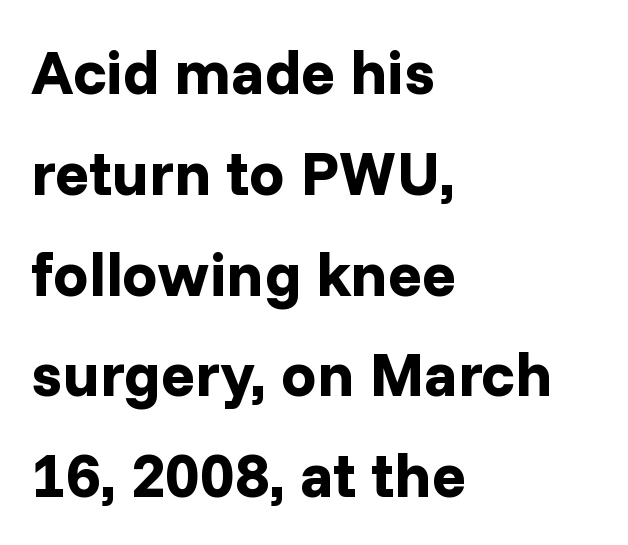
The image shows 63 px bold sans-serif type, upright; set left-aligned, normal line spacing (1.6x), normal letter spacing, not underlined; low stroke contrast and a medium x-height.
